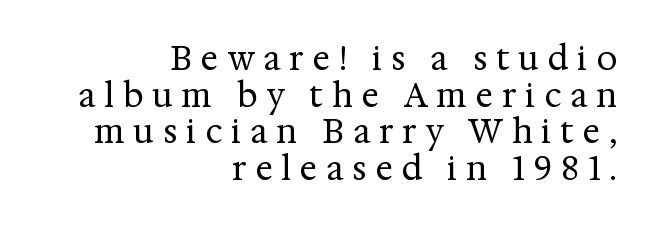
{"serif": "yes", "italic": "no", "bold": "no", "weight": "regular", "width": "normal", "stroke_contrast": "medium", "x_height": "medium", "monospaced": "no", "underline": "no", "align": "right", "line_spacing": "tight", "line_spacing_ratio": 1.11, "letter_spacing": "wide", "letter_spacing_em": 0.26, "glyph_px": 33}
